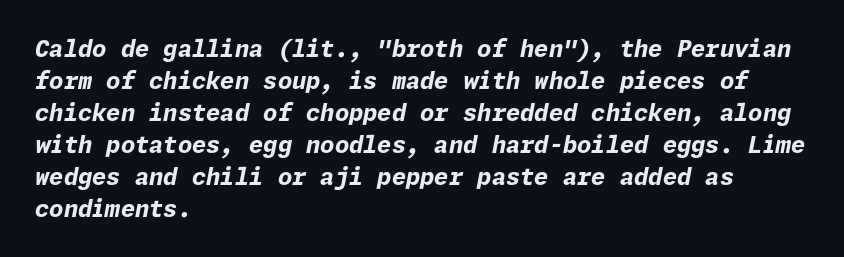
The image shows 23 px bold type, italic (leaning right); set left-aligned, normal line spacing (1.39x), normal letter spacing, not underlined.
